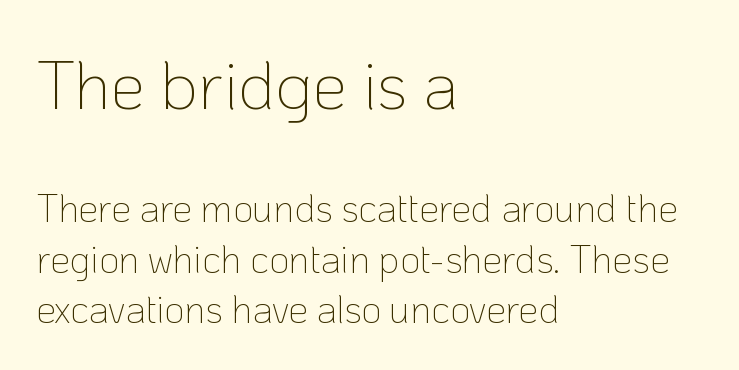
The characters display no serif detailing; their extremities are plain. The passage shown is not underscored anywhere. You could not count columns in this text — the font is proportionally spaced. Bigger letters appear in the top chunk; the bottom chunk is reduced.
